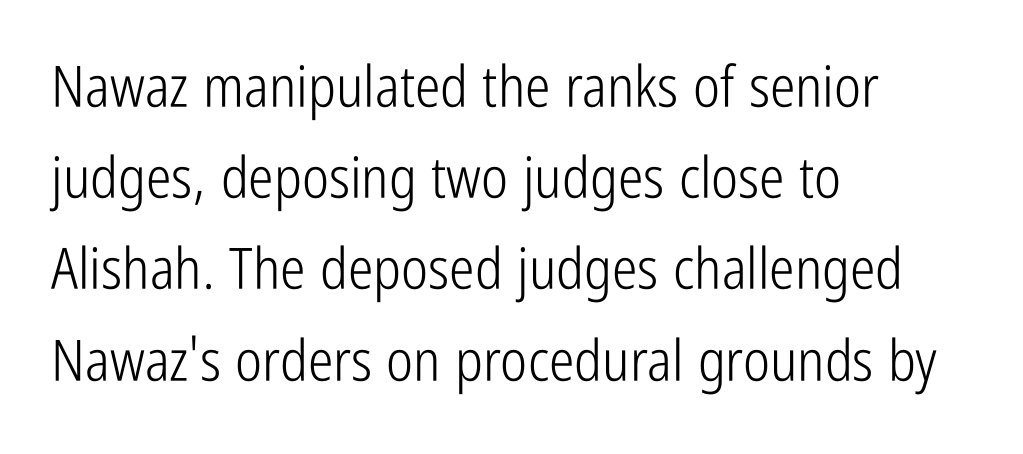
The face used here is proportionally spaced, like ordinary book or web type. The foot of each line stays bare and open. Regular leading. The font family rendered here belongs to the sans-serif group. Do the letters lean? They stand straight.
